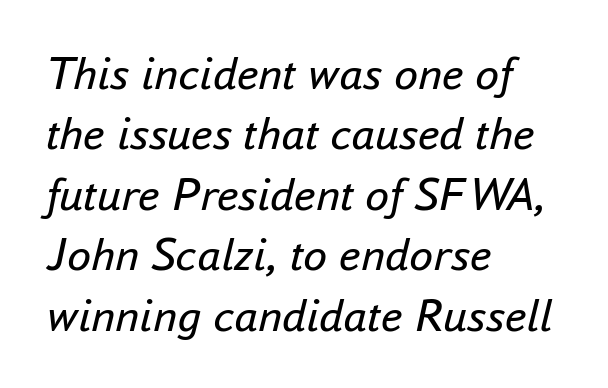
No heavy texture on the line: the type isn't bold. There's an unmistakable incline to the writing here. Letter spacing: default. The string is rendered with underlining switched off. The passage shown stacks its lines at a standard gap. Is this a fixed-width face? No — the glyphs have proportional, varying widths.
